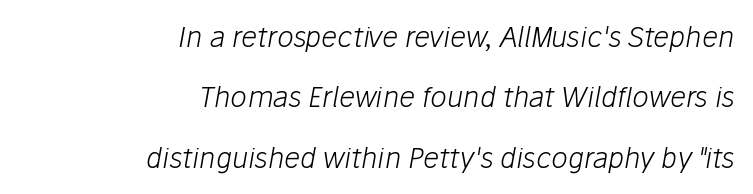
The image shows 28 px light type, italic (leaning right); set right-aligned, loose line spacing (2.16x), normal letter spacing, not underlined; low stroke contrast and a medium x-height.
